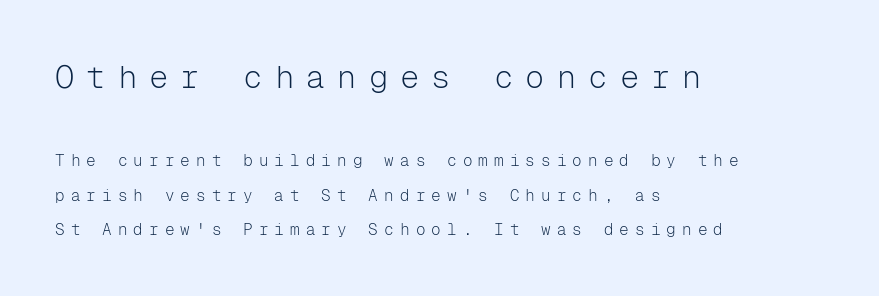
The image shows 32 px light sans-serif type, upright, monospaced; set left-aligned, loose line spacing (2.15x), unusually wide letter spacing (+0.38 em), not underlined; the first (top) block is 2.0x larger; low stroke contrast and a medium x-height.
